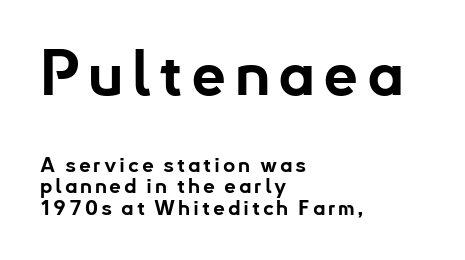
Q: Is the text bold? A: Yes.
Q: Is the text italic (slanted)? A: No, it is upright.
Q: Is the typeface a serif or a sans-serif typeface? A: Sans-serif.
Q: Is the text underlined? A: No.
Q: How is the paragraph aligned? A: Left-aligned.
Q: Is the spacing between lines tight, normal or loose? A: Tight.
Q: Which block of text is set in a larger size, the first (top) or the second (bottom)? A: The first (top) one.
Q: Width (condensed, normal, or wide)? A: Normal.
Q: Stroke contrast? A: Low.
Q: x-height? A: Small.
Q: Monospaced? A: No.
